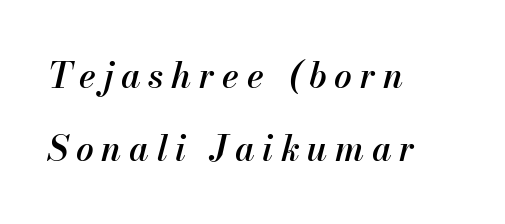
The image shows 35 px semibold type, italic (leaning right); set left-aligned, loose line spacing (2.09x), unusually wide letter spacing (+0.22 em), not underlined; medium stroke contrast and a small x-height.
